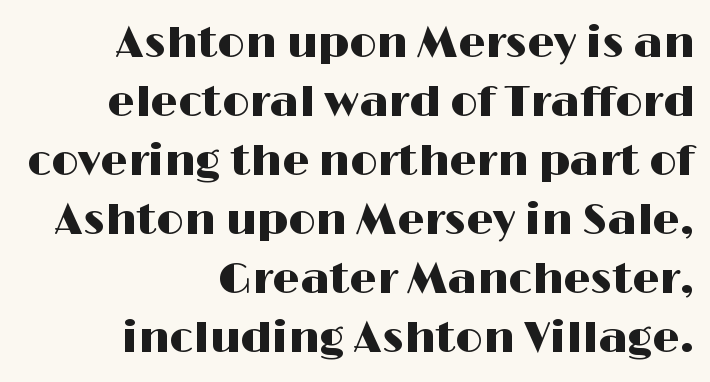
{"serif": "no", "italic": "no", "width": "wide", "stroke_contrast": "high", "x_height": "medium", "monospaced": "no", "underline": "no", "align": "right", "line_spacing": "normal", "line_spacing_ratio": 1.37, "letter_spacing": "normal", "letter_spacing_em": 0.0, "glyph_px": 43}
